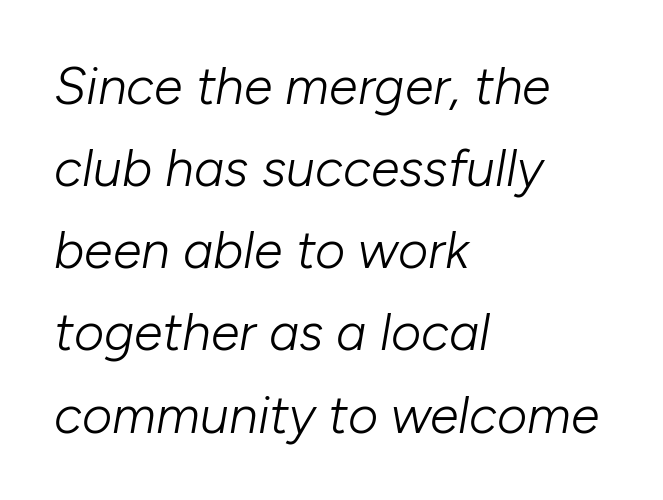
A quiet, ordinary-to-light weight characterises the typeface. Check under the words: just untouched page. Looking at the ascenders, they clearly lean. A typesetter would call this proportional, since set widths differ per character.
